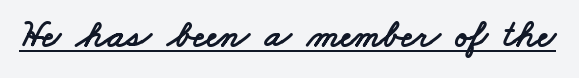
The letterforms sit shoulder to shoulder at normal distance. Looks like regular typesetting: each glyph gets only the width it needs. Beneath each row of characters lies a ruled line. Note: no serifs on the glyphs.
